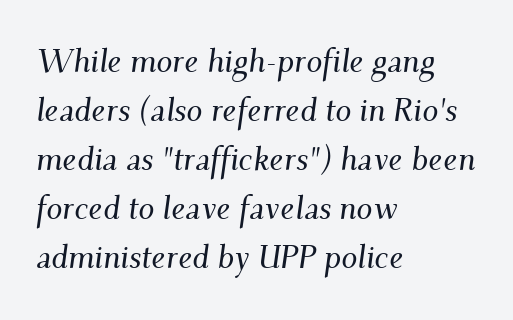
The image shows 32 px serif type, italic (leaning right); set left-aligned, normal line spacing (1.53x), normal letter spacing, not underlined; medium stroke contrast and a small x-height.
